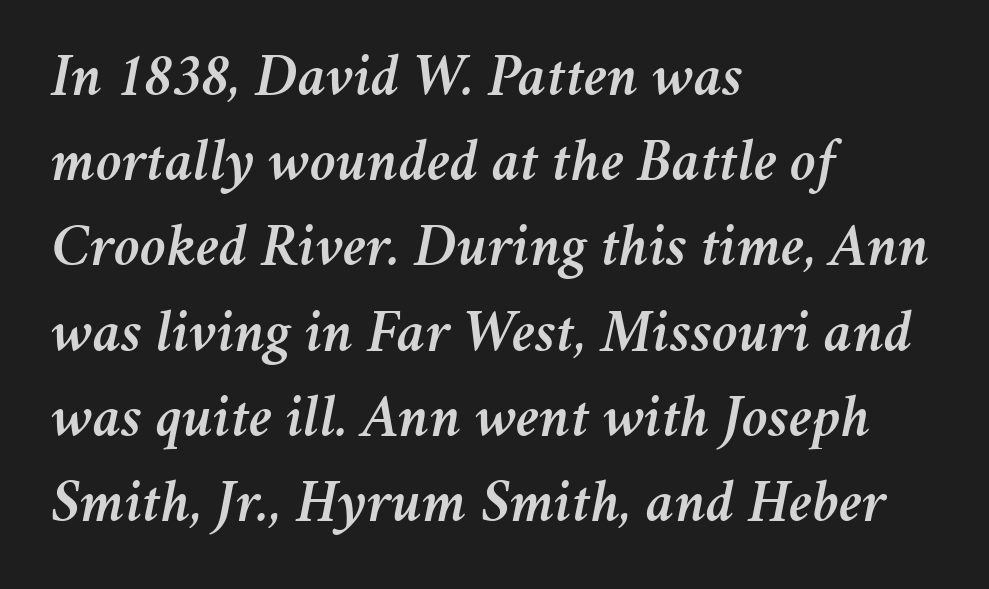
{"italic": "yes", "lean": "right", "slant_degrees": 11, "width": "normal", "stroke_contrast": "medium", "x_height": "medium", "monospaced": "no", "underline": "no", "align": "left", "line_spacing": "normal", "line_spacing_ratio": 1.42, "letter_spacing": "normal", "letter_spacing_em": 0.0, "glyph_px": 60}
